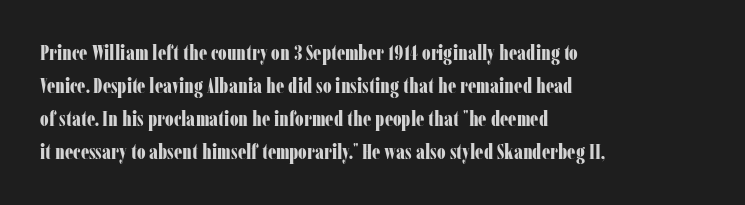
{"italic": "no", "bold": "yes", "underline": "no", "align": "left", "line_spacing": "normal", "line_spacing_ratio": 1.57, "letter_spacing": "normal", "letter_spacing_em": 0.0, "glyph_px": 21}
